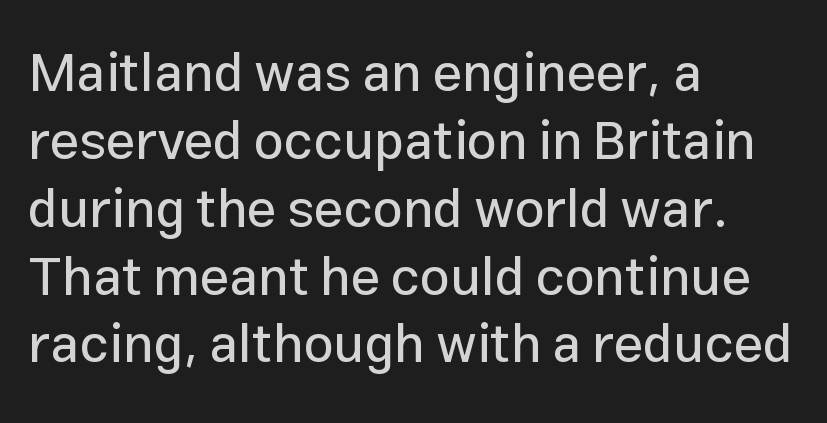
Short note: letters normally spaced. Is this a fixed-width face? No — the glyphs have proportional, varying widths. Every row of glyphs begins at an identical x-position on the left. The strip under each line holds only bare page. The block of text has a typical density, with ordinary space between rows.
